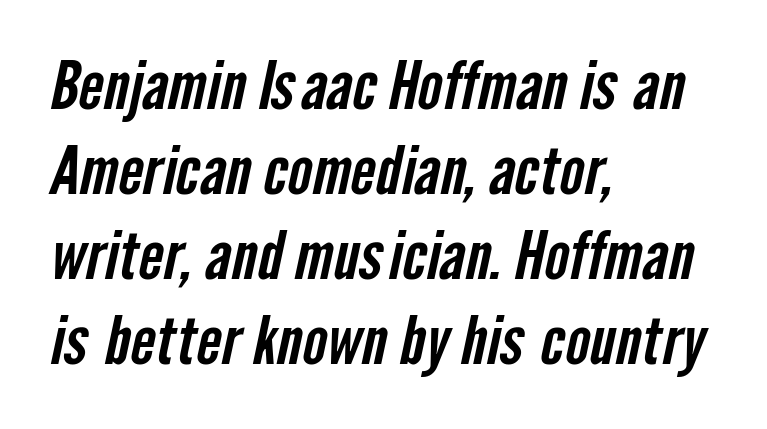
{"serif": "no", "width": "condensed", "stroke_contrast": "low", "x_height": "medium", "monospaced": "no", "underline": "no", "align": "left", "line_spacing": "normal", "line_spacing_ratio": 1.29, "letter_spacing": "normal", "letter_spacing_em": 0.0, "glyph_px": 66}
